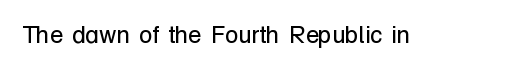
Only glyphs here, with clear space below each row. Notice how the stems are strictly vertical — no italics here. Between one letter and the next there's only the usual sliver of space. Is this a heavy cut? Hardly; it is regular or lighter.
